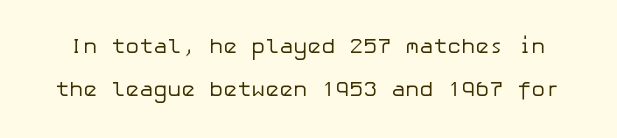
Is there any slant? The stems are plumb. Weight: regular or lighter. A bare baseline throughout the passage. Horizontal bands of white between lines are thick stripes.
